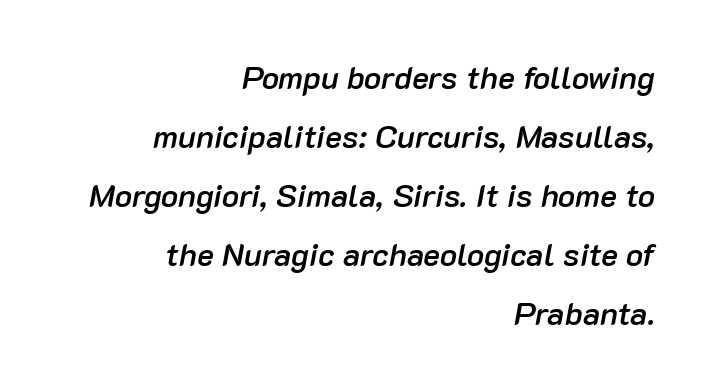
Students, note that the glyphs here touch the page at normal intervals. Strokes here are thickened, but only to semibold level. The passage shown is typed in a proportional face where columns would drift. Designer's note — italics engaged. These lines are set flush right with a ragged left edge.
